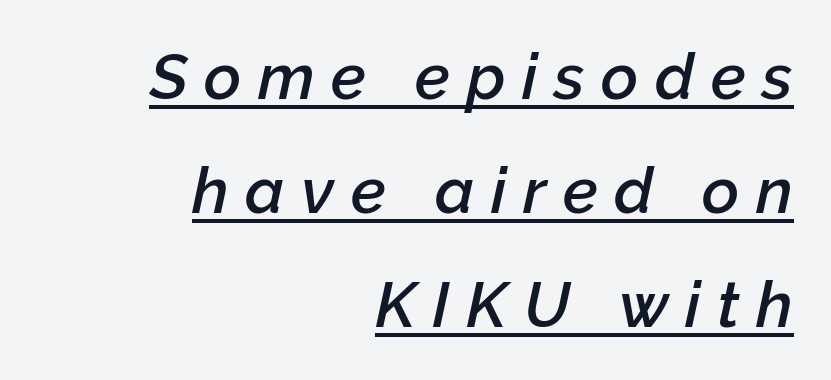
{"italic": "yes", "lean": "right", "slant_degrees": 12, "bold": "semi", "weight": "semibold", "width": "normal", "stroke_contrast": "low", "x_height": "medium", "monospaced": "no", "underline": "yes", "align": "right", "line_spacing_ratio": 1.78, "letter_spacing": "wide", "letter_spacing_em": 0.26, "glyph_px": 64}
